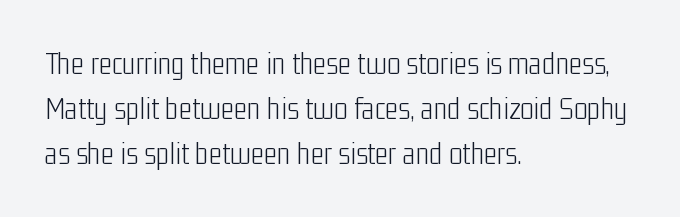
Stems here are at most as thick as an everyday book face. Note: no serifs on the glyphs. Descenders are the only things crossing below the line. Layout note: lines flush left. How would I describe the line gaps? Plain and ordinary.
